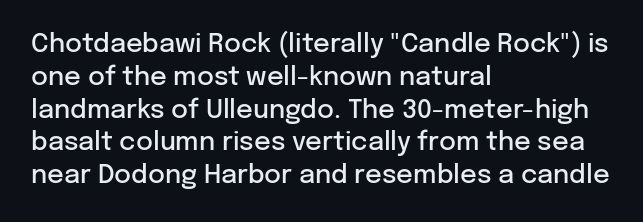
Typesetter's note: demi weight, one step under bold. Casual observation: everything's shoved over to the left. Words float on clear page, feet unadorned. The type sits square on the baseline with zero lean. Evenly set lines give the paragraph a standard silhouette. No extra tracking has been applied to these lines.
